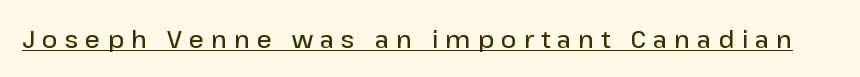
A somewhat darkened texture: the type is semibold rather than bold. The type is letterspaced generously, with wide tracking. Rendered with straight, roman letterforms. Compared with undecorated copy, this sample adds a rule below the words.
